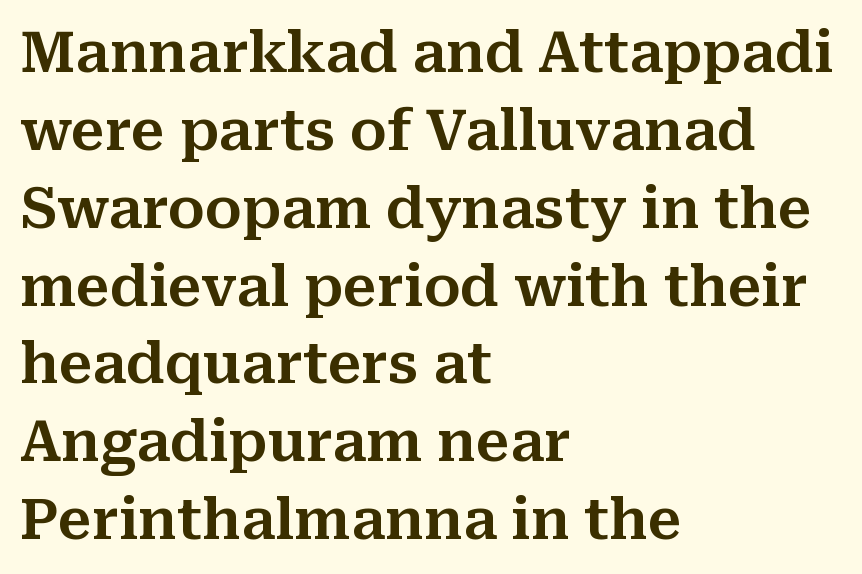
{"serif": "yes", "italic": "no", "width": "normal", "stroke_contrast": "medium", "x_height": "medium", "monospaced": "no", "underline": "no", "align": "left", "line_spacing": "normal", "line_spacing_ratio": 1.39, "letter_spacing": "normal", "letter_spacing_em": 0.0, "glyph_px": 56}
